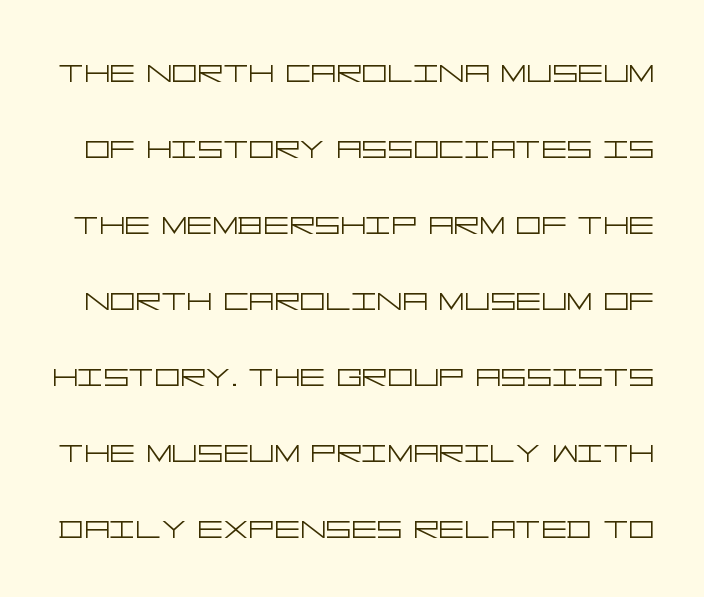
The typesetting does not lean heavy: it is not bold. The passage shown has conventional tracking throughout. The designer dialed line spacing up above the default. Rendered with straight, roman letterforms.
